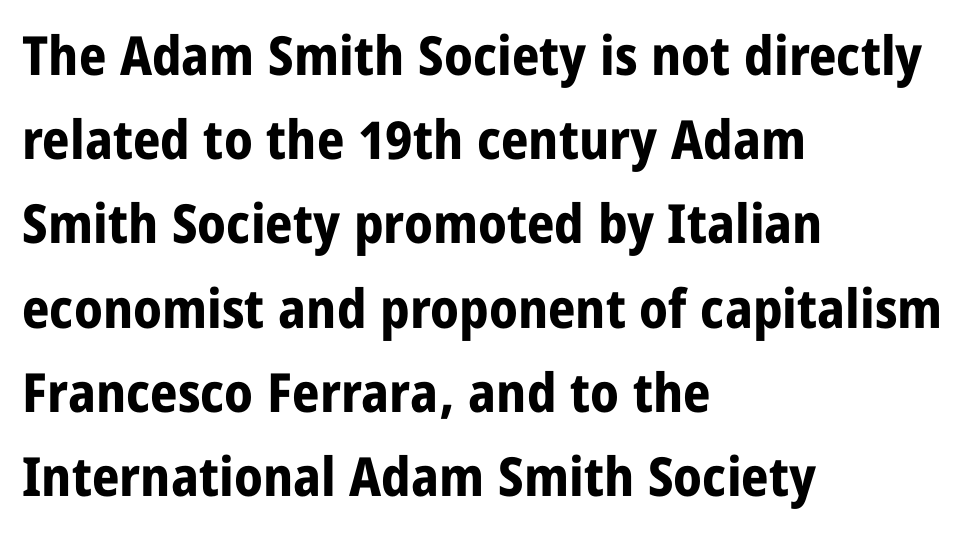
The image shows 54 px bold, condensed sans-serif type, upright; set left-aligned, normal line spacing (1.56x), normal letter spacing, not underlined; low stroke contrast and a large x-height.
